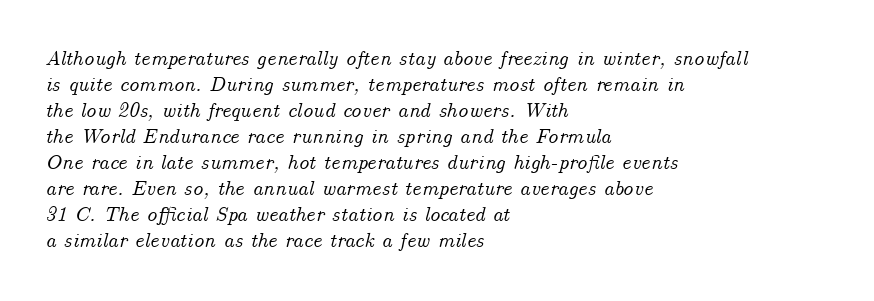
The image shows 21 px text type, italic (leaning right); set left-aligned, line spacing 1.24x, normal letter spacing, not underlined.
